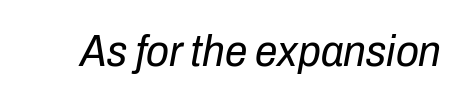
The image shows 45 px regular-weight, condensed type, italic (leaning right); set normal letter spacing, not underlined; low stroke contrast and a medium x-height.
